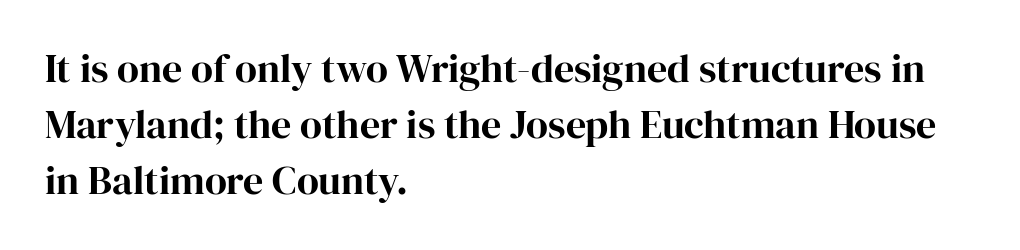
This is roman type, the default non-slanted kind. Does the leading feel generous? No, just average. Rule under the text: the space is simply empty. Spacing between characters is what you'd get straight out of the box.
